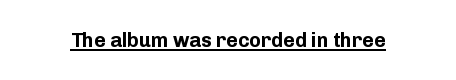
The image shows 20 px bold type, upright; set normal letter spacing, underlined.
